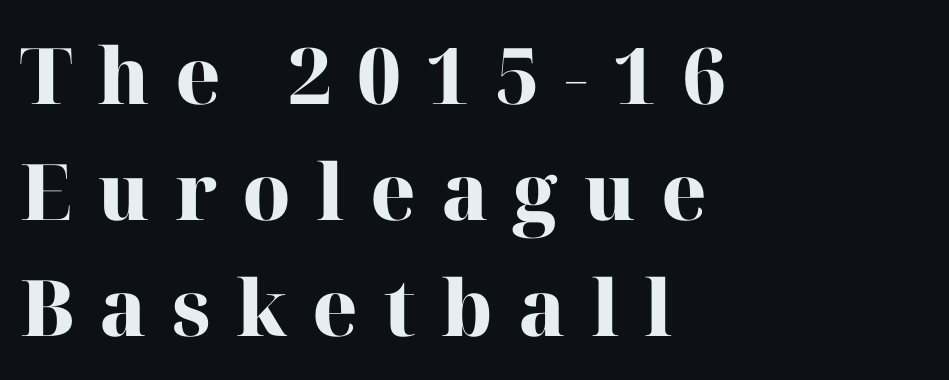
{"serif": "yes", "italic": "no", "bold": "yes", "weight": "heavy", "width": "normal", "stroke_contrast": "high", "x_height": "medium", "monospaced": "no", "underline": "no", "align": "left", "line_spacing": "normal", "line_spacing_ratio": 1.49, "letter_spacing": "wide", "letter_spacing_em": 0.32, "glyph_px": 78}
